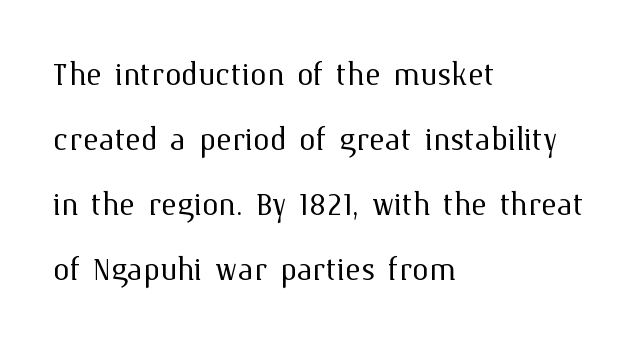
These lines are set flush left with a ragged right edge. Do the letters lean? They stand straight. Whoever set this chose a conventional vertical rhythm. The weight would be labelled regular, book, light, or lighter still. Rule under the text: the space is simply empty. The horizontal fit of the characters is conventional and even.
